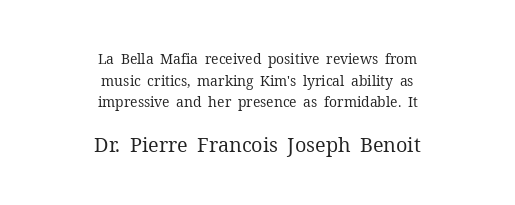
Q: Is the text bold? A: No.
Q: Is the text italic (slanted)? A: No, it is upright.
Q: Is the text underlined? A: No.
Q: How is the paragraph aligned? A: Centered.
Q: Is the spacing between letters normal or unusually wide? A: Normal.
Q: Is the spacing between lines tight, normal or loose? A: Normal.
Q: Which block of text is set in a larger size, the first (top) or the second (bottom)? A: The second (bottom) one.
